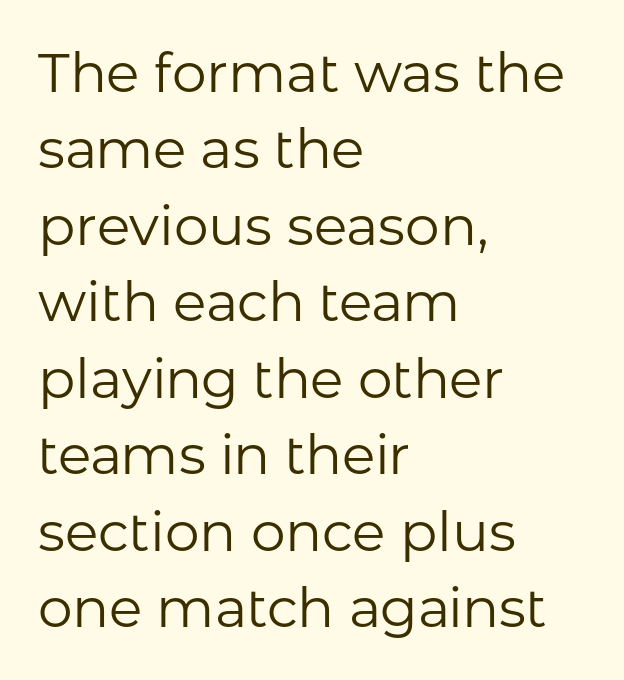
The ragged edge is on the right, which tells us the setting is flush left. Heaviness? Minimal to ordinary, like unemphasized prose. Quick note: underline off. Every stem runs plumb, perpendicular to the baseline. Short note: letters normally spaced.
